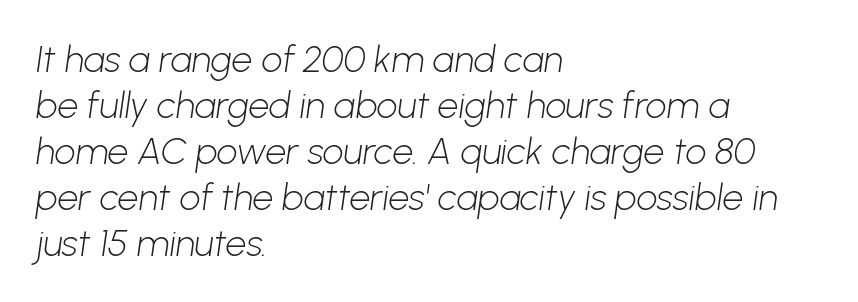
The tracking reads as untouched default to a designer's eye. You can tell from the bare stems that sans-serif type was used. This reads as an unemphasized weight, regular at the heaviest. Is the block centered? No — it sits flush against the left margin. The rendering uses natural spacing where letterforms have individual widths. No word sits above an underline.
